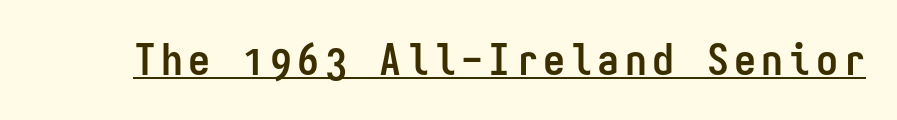
Q: Is the text bold? A: Yes.
Q: Is the text italic (slanted)? A: No, it is upright.
Q: Is the typeface a serif or a sans-serif typeface? A: Sans-serif.
Q: Is the text underlined? A: Yes.
Q: Width (condensed, normal, or wide)? A: Condensed.
Q: Stroke contrast? A: Low.
Q: x-height? A: Medium.
Q: Monospaced? A: Yes.
